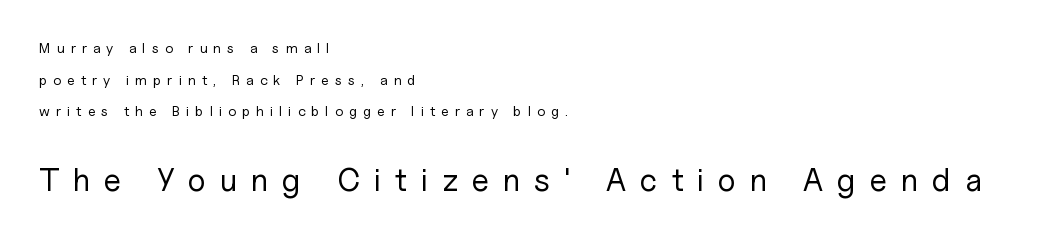
The image shows 32 px regular-weight sans-serif type, upright; set left-aligned, loose line spacing (2.26x), unusually wide letter spacing (+0.43 em), not underlined; the second (bottom) block is 2.29x larger; low stroke contrast and a medium x-height.
